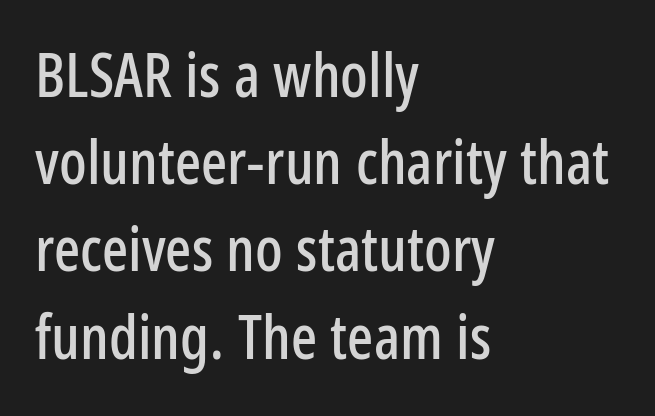
The image shows 61 px condensed sans-serif type, upright; set left-aligned, normal line spacing (1.43x), normal letter spacing, not underlined; low stroke contrast and a medium x-height.
